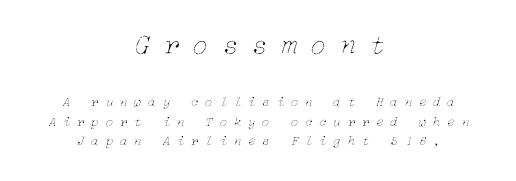
The image shows 29 px thin type, italic (leaning right); set centered, normal line spacing (1.38x), unusually wide letter spacing (+0.47 em), not underlined; the first (top) block is 2.07x larger; low stroke contrast and a medium x-height.
